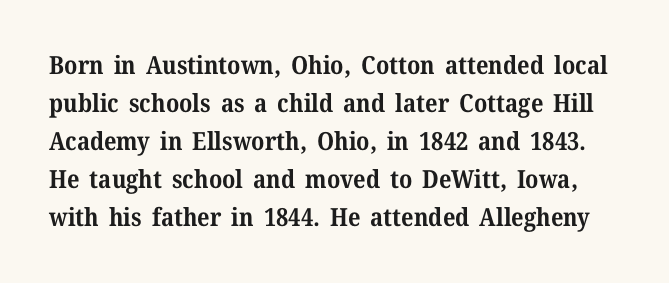
The words here are not underlined. The typesetting leans heavy: a genuine bold. The lines sit at an ordinary, default distance from one another. Observe the ordinary spacing: letters are neighbours, not strangers. Vertical strokes here are truly vertical.
